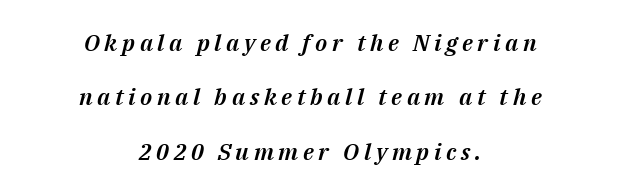
The image shows 23 px text type, italic (leaning right); set centered, loose line spacing (2.36x), unusually wide letter spacing (+0.2 em), not underlined.
